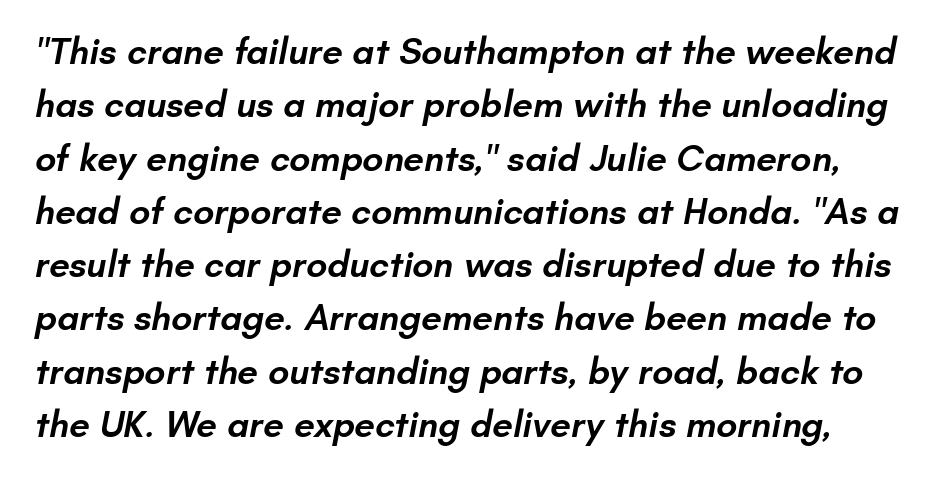
Underline: absent. No extra tracking has been applied to these lines. Whoever set this chose a conventional vertical rhythm. Note the varied advance widths — an 'i' is clearly narrower than an 'm'.
